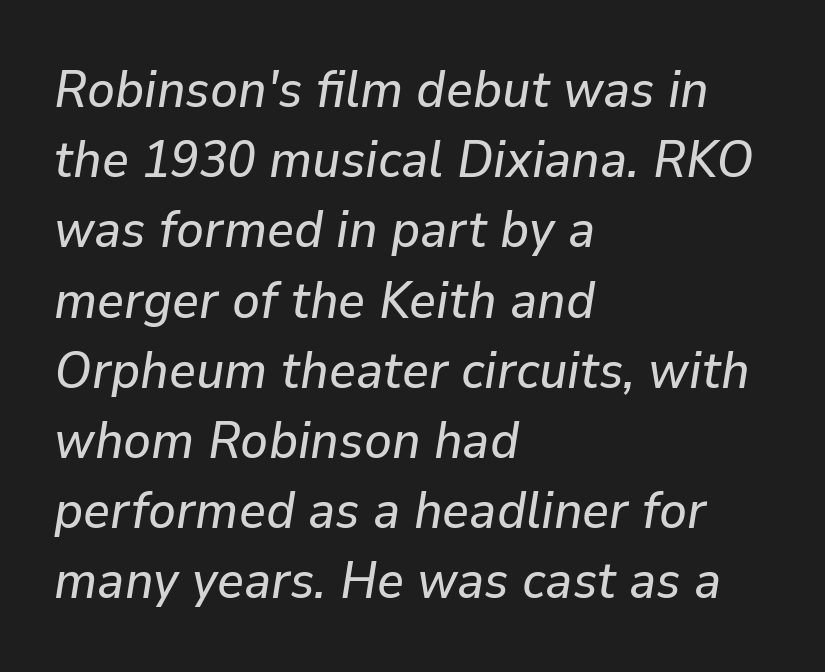
The rendering applies a slant to the glyphs. The typesetter chose a ragged-right arrangement here. You could not count columns in this text — the font is proportionally spaced. How are the letters spaced? Ordinarily, with no added tracking. The foot of each line stays bare and open. How would I describe the line gaps? Plain and ordinary.
